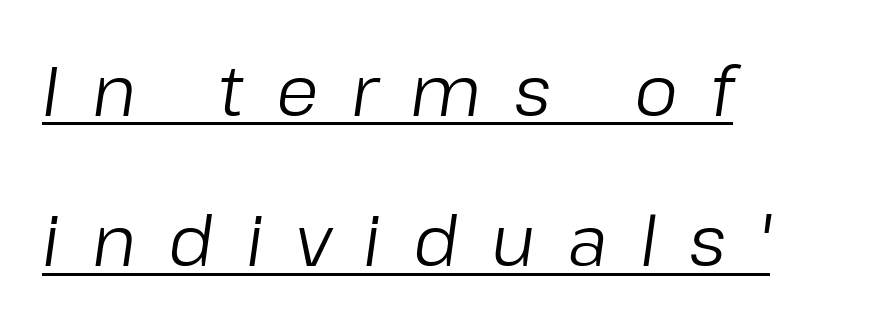
The image shows 69 px regular-weight type, italic (leaning right); set left-aligned, loose line spacing (2.18x), unusually wide letter spacing (+0.47 em), underlined; low stroke contrast and a medium x-height.
